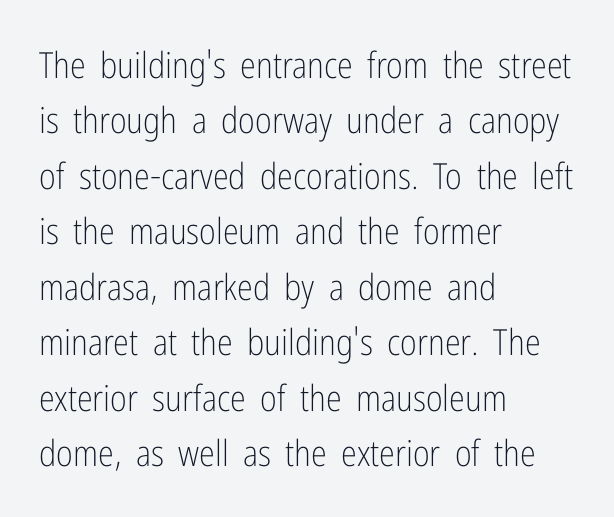
The image shows 36 px light, condensed sans-serif type, upright; set left-aligned, normal line spacing (1.54x), normal letter spacing, not underlined; low stroke contrast and a medium x-height.
